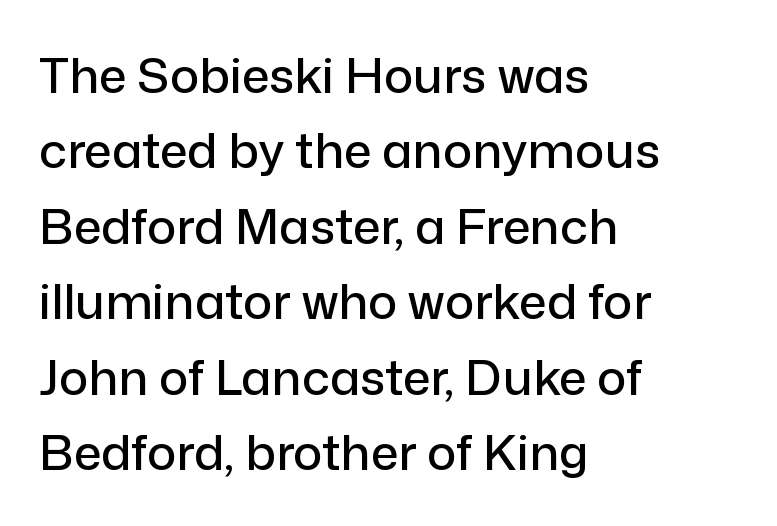
There is no visible air inserted between adjacent glyphs. The characters display no serif detailing; their extremities are plain. Decoration check: the copy has no underline. The line-height multiplier appears to be the usual default.
